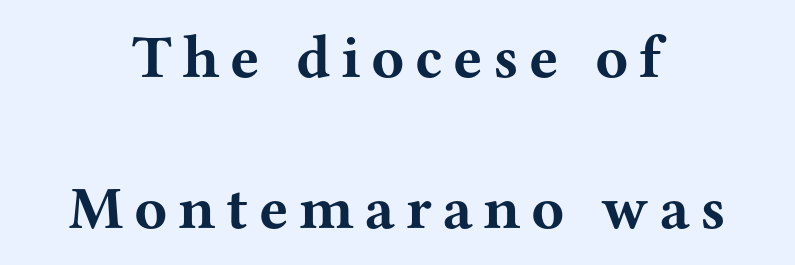
Q: Is the text bold? A: Yes.
Q: Is the text italic (slanted)? A: No, it is upright.
Q: Is the typeface a serif or a sans-serif typeface? A: Serif.
Q: Is the text underlined? A: No.
Q: How is the paragraph aligned? A: Centered.
Q: Is the spacing between lines tight, normal or loose? A: Loose.
Q: Width (condensed, normal, or wide)? A: Wide.
Q: Stroke contrast? A: Medium.
Q: x-height? A: Medium.
Q: Monospaced? A: No.
